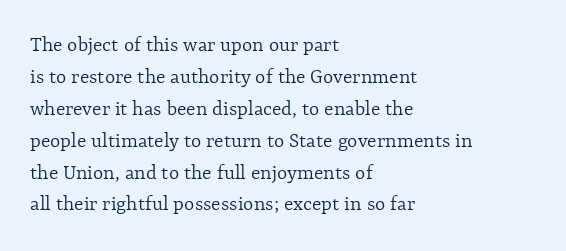
Q: Is the text bold? A: No.
Q: Is the text italic (slanted)? A: No, it is upright.
Q: Is the text underlined? A: No.
Q: How is the paragraph aligned? A: Left-aligned.
Q: Is the spacing between letters normal or unusually wide? A: Normal.
Q: Is the spacing between lines tight, normal or loose? A: Normal.
